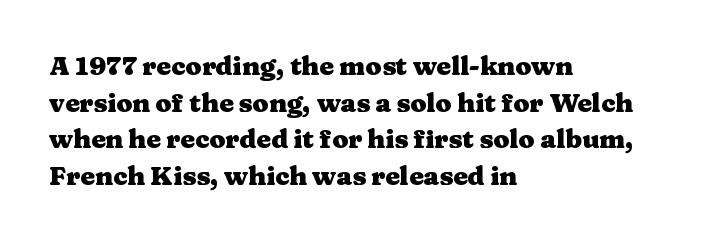
Caption: multi-line text, flush left, ragged right. Look at the tracking — it's just the regular setting, nothing added. Upright lettering throughout. The passage shown is emphatically bold. The passage shown is not underscored anywhere.
